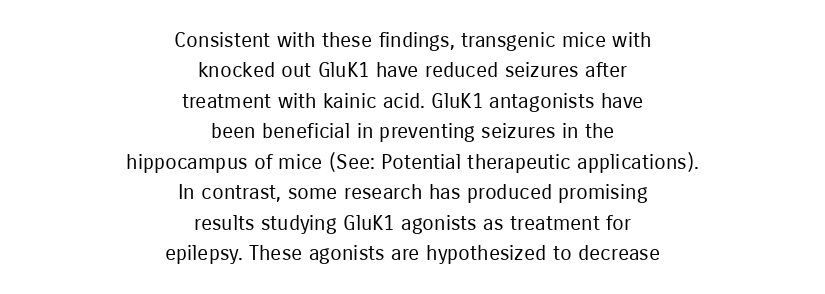
Q: Is the text bold? A: No.
Q: Is the text italic (slanted)? A: No, it is upright.
Q: Is the text underlined? A: No.
Q: How is the paragraph aligned? A: Centered.
Q: Is the spacing between letters normal or unusually wide? A: Normal.
Q: Is the spacing between lines tight, normal or loose? A: Normal.
